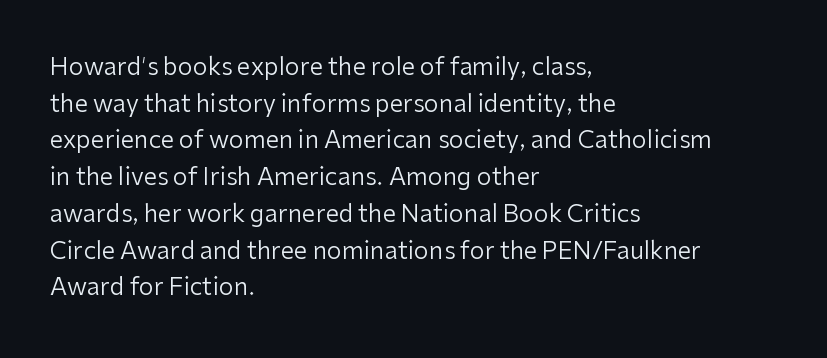
{"italic": "no", "bold": "no", "underline": "no", "align": "left", "line_spacing": "normal", "line_spacing_ratio": 1.53, "letter_spacing": "normal", "letter_spacing_em": 0.0, "glyph_px": 24}
